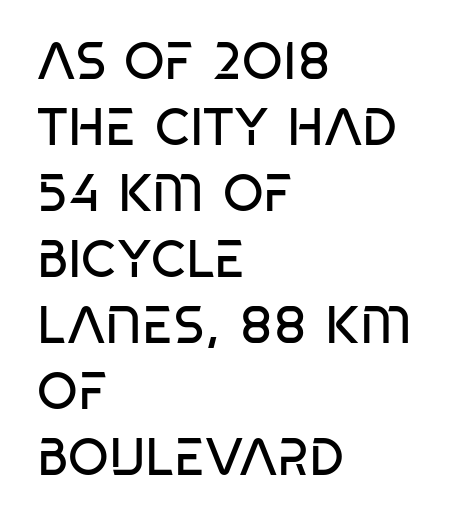
{"serif": "no", "bold": "no", "weight": "regular", "width": "condensed", "stroke_contrast": "low", "x_height": "large", "monospaced": "no", "underline": "no", "align": "left", "line_spacing": "normal", "line_spacing_ratio": 1.27, "letter_spacing": "normal", "letter_spacing_em": 0.0, "glyph_px": 52}
